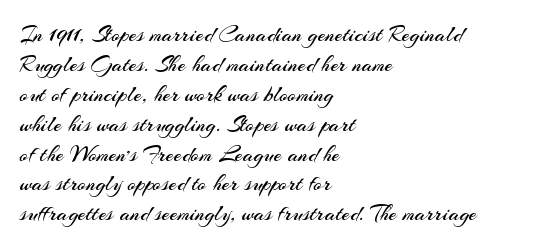
The image shows 23 px text type; set left-aligned, normal line spacing (1.3x), normal letter spacing, not underlined.
